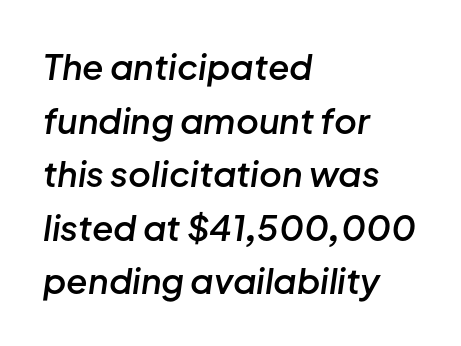
The image shows 35 px semibold type, italic (leaning right); set left-aligned, normal line spacing (1.53x), normal letter spacing, not underlined; low stroke contrast and a medium x-height.
